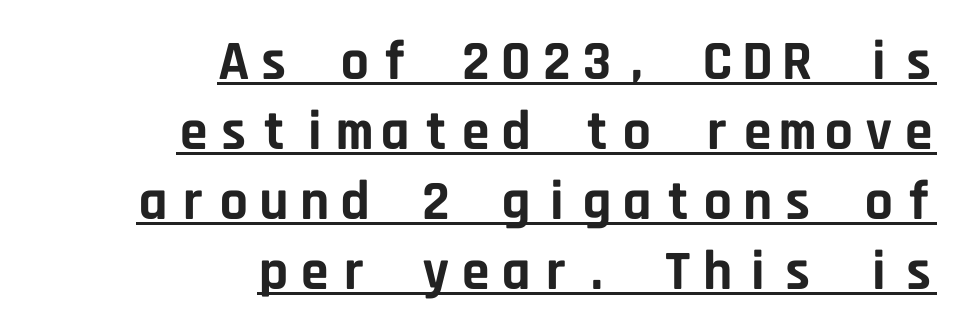
The image shows 56 px bold sans-serif type, upright, monospaced; set right-aligned, normal line spacing (1.25x), underlined; low stroke contrast and a large x-height.
